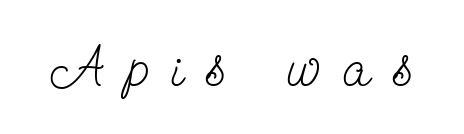
{"serif": "yes", "bold": "no", "weight": "light", "width": "condensed", "stroke_contrast": "low", "x_height": "small", "monospaced": "no", "underline": "no", "letter_spacing": "wide", "letter_spacing_em": 0.4, "glyph_px": 57}
